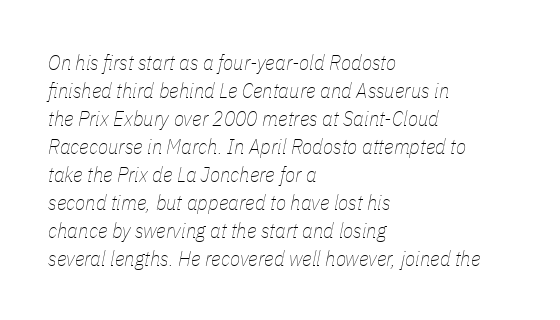
The image shows 21 px text type, italic (leaning right); set left-aligned, normal line spacing (1.33x), normal letter spacing, not underlined.
